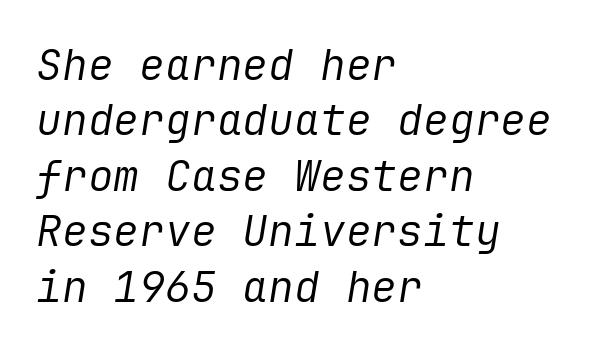
{"italic": "yes", "lean": "right", "slant_degrees": 9, "bold": "no", "weight": "regular", "width": "normal", "stroke_contrast": "low", "x_height": "medium", "underline": "no", "align": "left", "line_spacing": "normal", "line_spacing_ratio": 1.29, "letter_spacing": "normal", "letter_spacing_em": 0.0, "glyph_px": 43}
